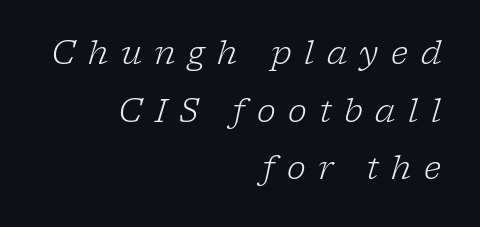
The string is rendered with underlining switched off. Is this a sans? No — the strokes have serifs. Summary of weight: not heavy and not bold. The tracking jumps out immediately: characters are airy and widely separated. Is this a fixed-width face? No — the glyphs have proportional, varying widths.
